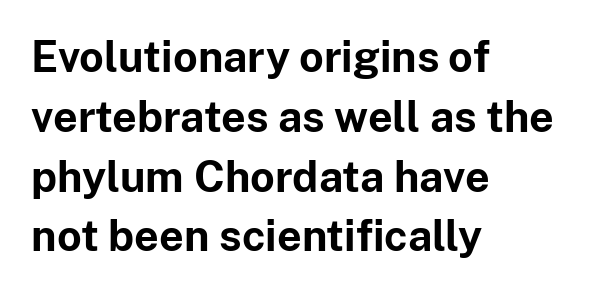
The image shows 43 px bold sans-serif type, upright; set left-aligned, normal line spacing (1.39x), normal letter spacing, not underlined; low stroke contrast and a medium x-height.
